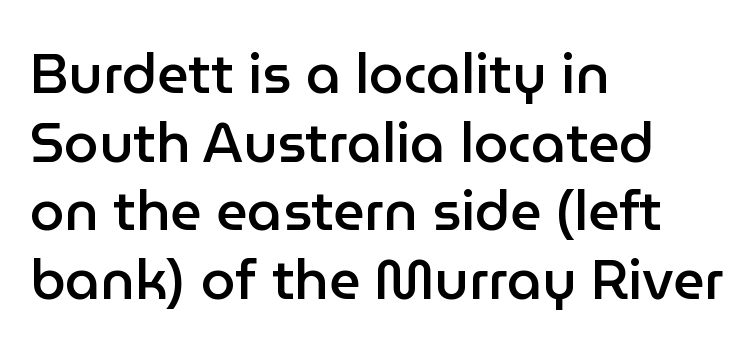
{"serif": "no", "italic": "no", "bold": "semi", "weight": "semibold", "width": "normal", "stroke_contrast": "low", "x_height": "medium", "monospaced": "no", "underline": "no", "align": "left", "line_spacing": "normal", "line_spacing_ratio": 1.25, "letter_spacing": "normal", "letter_spacing_em": 0.0, "glyph_px": 55}
